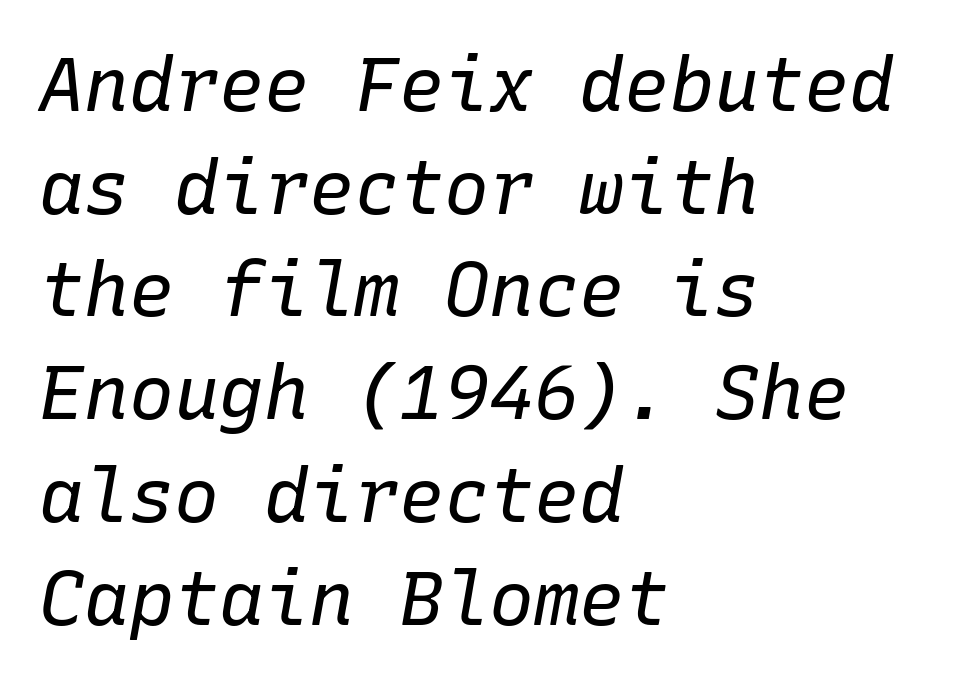
Q: Is the text bold? A: No.
Q: Is the text italic (slanted)? A: Yes, it leans right by about 10 degrees.
Q: Is the text underlined? A: No.
Q: How is the paragraph aligned? A: Left-aligned.
Q: Is the spacing between letters normal or unusually wide? A: Normal.
Q: Is the spacing between lines tight, normal or loose? A: Normal.
Q: Width (condensed, normal, or wide)? A: Normal.
Q: Stroke contrast? A: Low.
Q: x-height? A: Medium.
Q: Monospaced? A: Yes.
